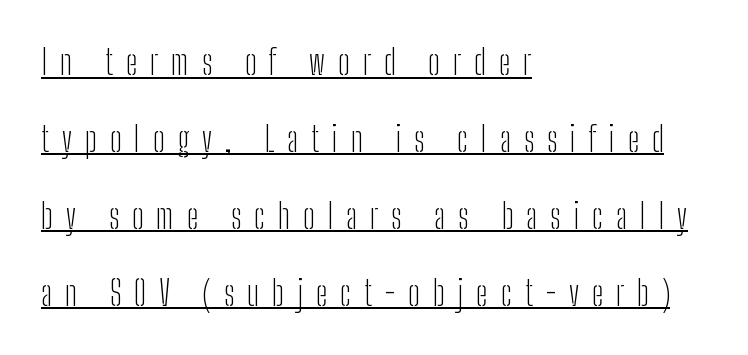
Quick note: interline space is abundant. If you drew a ruler down the left edge, every line would touch it. Glance below the letters and you will spot a drawn line. Someone cranked the tracking dial way up on this one.
